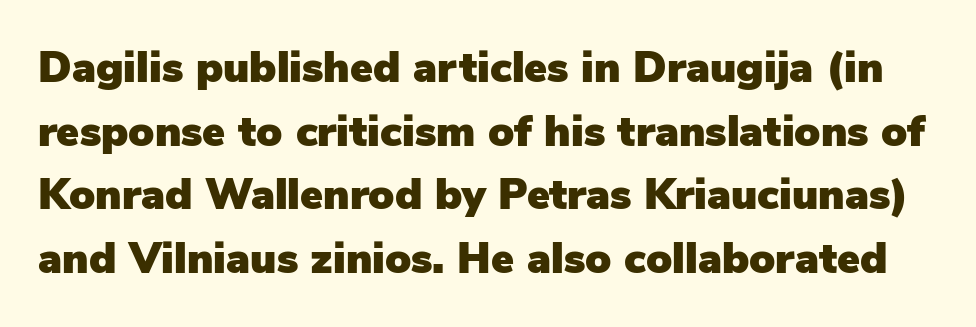
{"serif": "no", "italic": "no", "width": "normal", "stroke_contrast": "low", "x_height": "medium", "monospaced": "no", "underline": "no", "line_spacing": "normal", "line_spacing_ratio": 1.48, "letter_spacing": "normal", "letter_spacing_em": 0.0, "glyph_px": 43}
